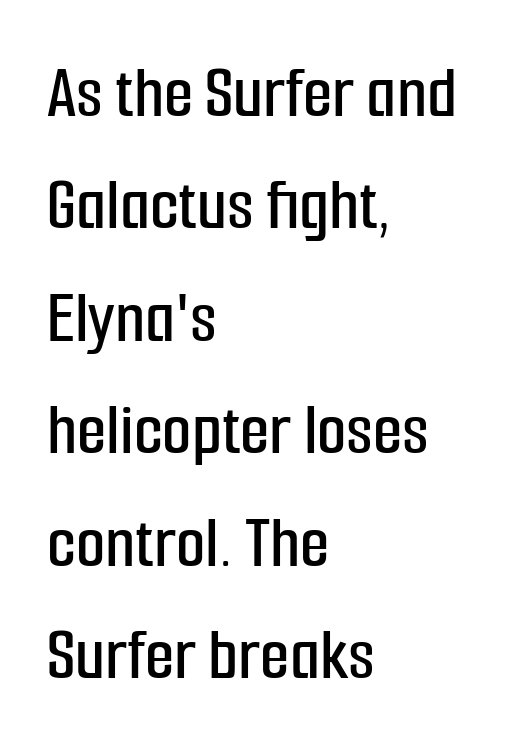
{"serif": "no", "italic": "no", "width": "condensed", "stroke_contrast": "low", "x_height": "medium", "monospaced": "no", "underline": "no", "align": "left", "line_spacing": "normal", "line_spacing_ratio": 1.48, "letter_spacing": "normal", "letter_spacing_em": 0.0, "glyph_px": 76}
